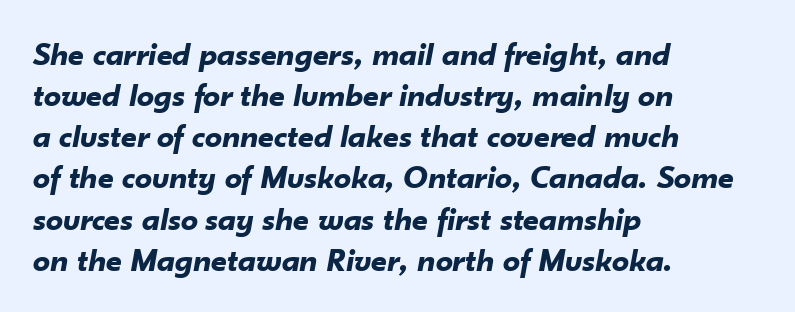
{"italic": "yes", "lean": "right", "slant_degrees": 10, "bold": "yes", "weight": "bold", "width": "normal", "stroke_contrast": "low", "x_height": "small", "monospaced": "no", "underline": "no", "align": "left", "line_spacing_ratio": 1.21, "letter_spacing": "normal", "letter_spacing_em": 0.0, "glyph_px": 34}
